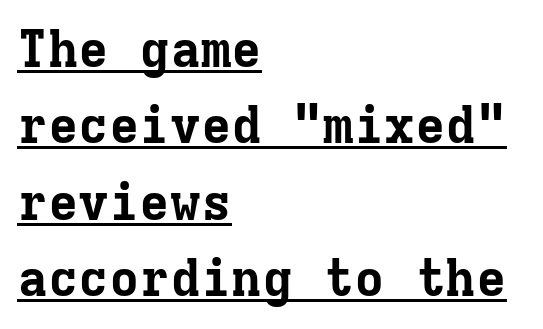
{"serif": "yes", "italic": "no", "bold": "yes", "weight": "bold", "width": "normal", "stroke_contrast": "low", "x_height": "medium", "monospaced": "yes", "underline": "yes", "align": "left", "line_spacing": "normal", "line_spacing_ratio": 1.5, "letter_spacing": "normal", "letter_spacing_em": 0.0, "glyph_px": 51}
